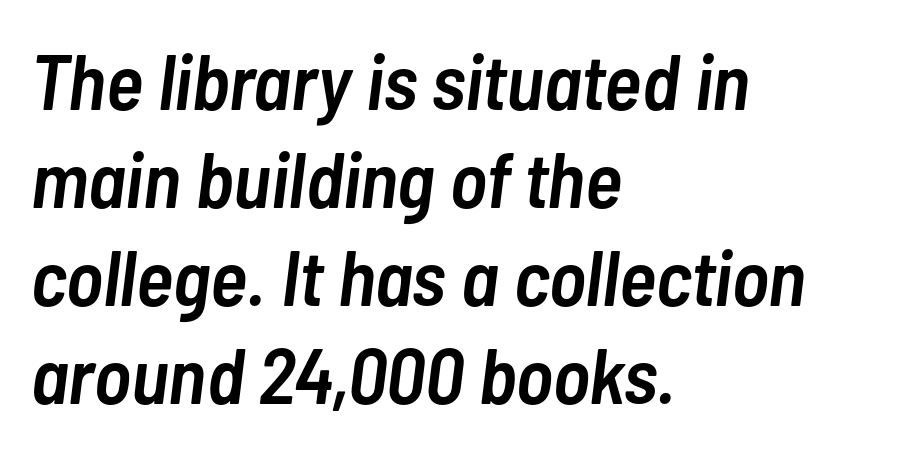
Typographic density is moderately raised because the face is semibold. Do the characters align in a grid? No, the font is proportional. You can tell it's italic because the verticals aren't actually vertical. Type without underlining.
